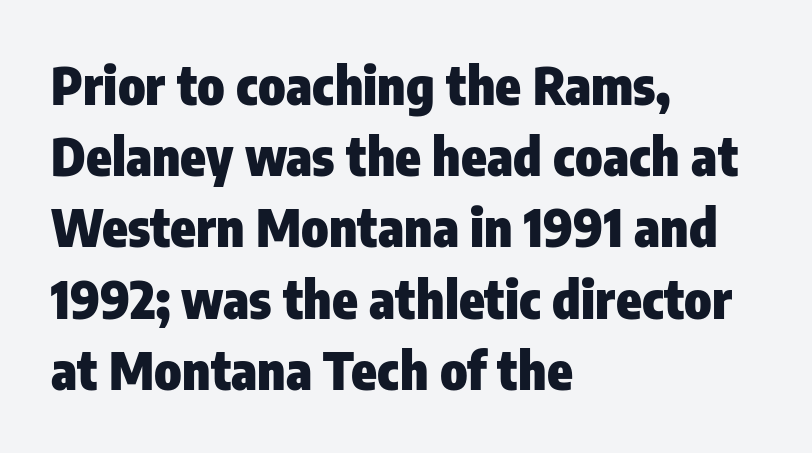
The image shows 52 px heavy, condensed sans-serif type, upright; set left-aligned, normal line spacing (1.37x), normal letter spacing, not underlined; low stroke contrast and a medium x-height.
